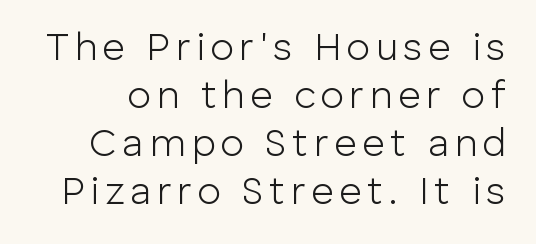
Think of a printed novel: that variable character pitch is what you see here. A roman cut, with each character standing at attention. The designer went with a sans here, leaving each stem footless. Letters rest on an invisible, unmarked baseline.
